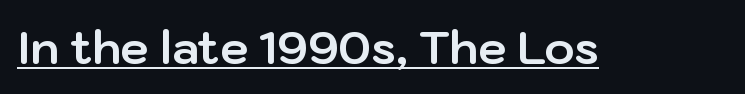
The characters display no serif detailing; their extremities are plain. Each line of the rendering has a horizontal stroke beneath the glyphs. Proportional: the letters do not fall into vertical columns. The rendering keeps characters at their native spacing.
